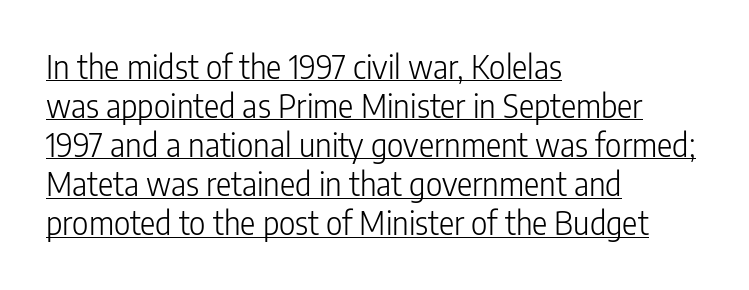
Q: Is the text bold? A: No.
Q: Is the text italic (slanted)? A: No, it is upright.
Q: Is the typeface a serif or a sans-serif typeface? A: Sans-serif.
Q: Is the text underlined? A: Yes.
Q: How is the paragraph aligned? A: Left-aligned.
Q: Is the spacing between letters normal or unusually wide? A: Normal.
Q: Width (condensed, normal, or wide)? A: Condensed.
Q: Stroke contrast? A: Low.
Q: x-height? A: Medium.
Q: Monospaced? A: No.
